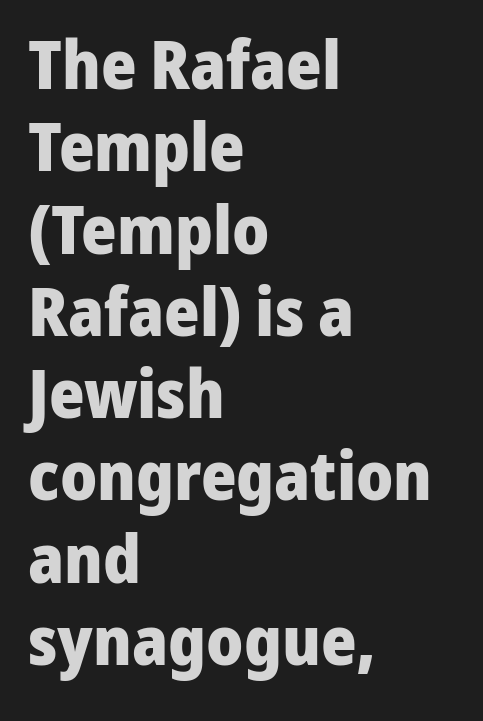
Q: Is the text bold? A: Yes.
Q: Is the text italic (slanted)? A: No, it is upright.
Q: Is the typeface a serif or a sans-serif typeface? A: Sans-serif.
Q: Is the text underlined? A: No.
Q: How is the paragraph aligned? A: Left-aligned.
Q: Is the spacing between letters normal or unusually wide? A: Normal.
Q: Width (condensed, normal, or wide)? A: Normal.
Q: Stroke contrast? A: Low.
Q: x-height? A: Medium.
Q: Monospaced? A: No.
